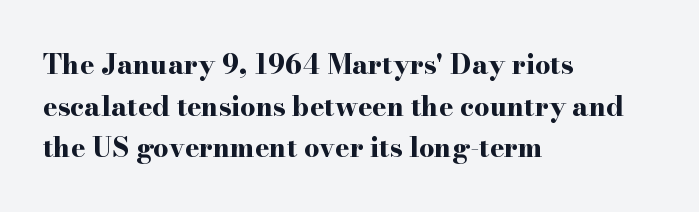
Q: Is the text bold? A: Yes.
Q: Is the text italic (slanted)? A: No, it is upright.
Q: Is the text underlined? A: No.
Q: How is the paragraph aligned? A: Left-aligned.
Q: Is the spacing between letters normal or unusually wide? A: Normal.
Q: Is the spacing between lines tight, normal or loose? A: Normal.
